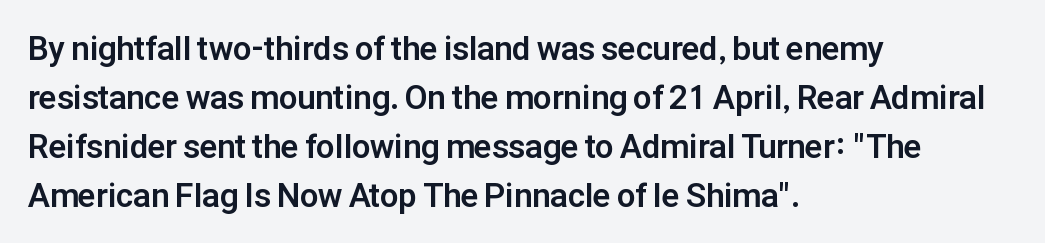
The image shows 33 px bold sans-serif type, upright; set left-aligned, normal line spacing (1.48x), normal letter spacing, not underlined; low stroke contrast and a medium x-height.
